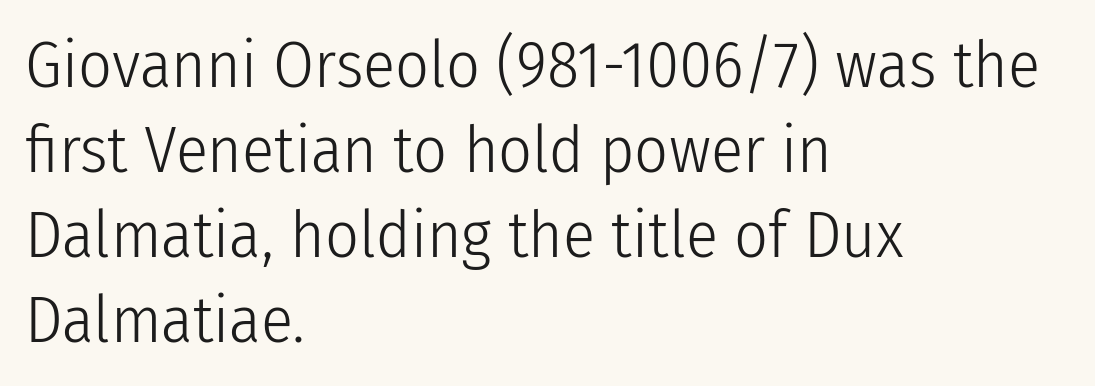
The image shows 66 px light, condensed sans-serif type, upright; set left-aligned, normal line spacing (1.29x), normal letter spacing, not underlined; low stroke contrast and a medium x-height.
